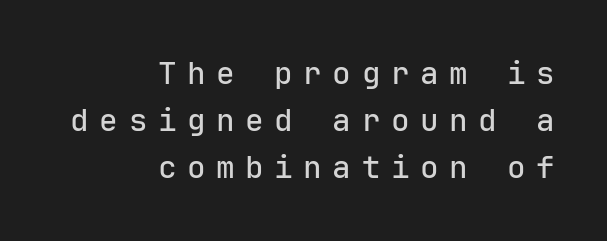
{"serif": "no", "italic": "no", "width": "normal", "stroke_contrast": "low", "x_height": "medium", "monospaced": "yes", "underline": "no", "align": "right", "line_spacing": "normal", "line_spacing_ratio": 1.52, "letter_spacing": "wide", "letter_spacing_em": 0.34, "glyph_px": 31}
